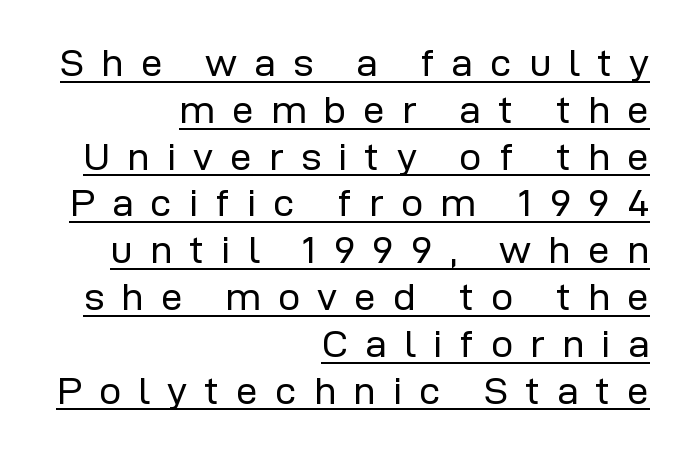
{"serif": "no", "italic": "no", "bold": "no", "weight": "regular", "width": "normal", "stroke_contrast": "low", "x_height": "medium", "monospaced": "no", "underline": "yes", "align": "right", "line_spacing_ratio": 1.2, "letter_spacing": "wide", "letter_spacing_em": 0.44, "glyph_px": 39}
